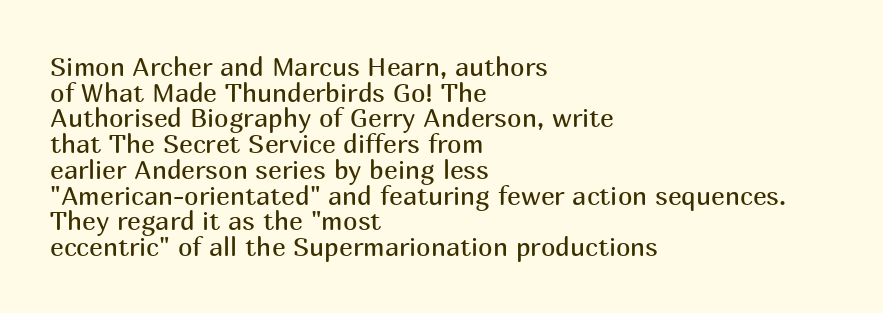
Characters follow at the spacing the type designer built in. Notice how descenders almost collide with the ascenders below — that's tight leading. Designer's note — italics off, roman on. Beneath every word, the page is bare. Line starts are locked; line ends wander.
